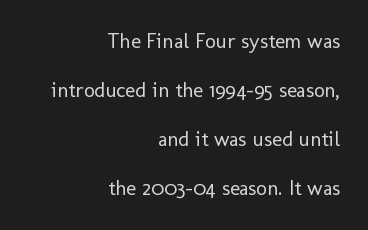
{"italic": "no", "bold": "no", "underline": "no", "align": "right", "line_spacing": "loose", "line_spacing_ratio": 2.34, "letter_spacing": "normal", "letter_spacing_em": 0.0, "glyph_px": 21}
